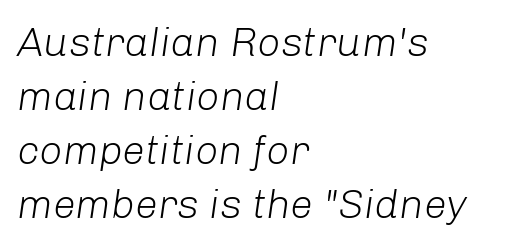
{"italic": "yes", "lean": "right", "slant_degrees": 8, "bold": "no", "weight": "light", "width": "normal", "stroke_contrast": "low", "x_height": "medium", "monospaced": "no", "underline": "no", "align": "left", "line_spacing": "normal", "line_spacing_ratio": 1.32, "letter_spacing": "normal", "letter_spacing_em": 0.0, "glyph_px": 41}
